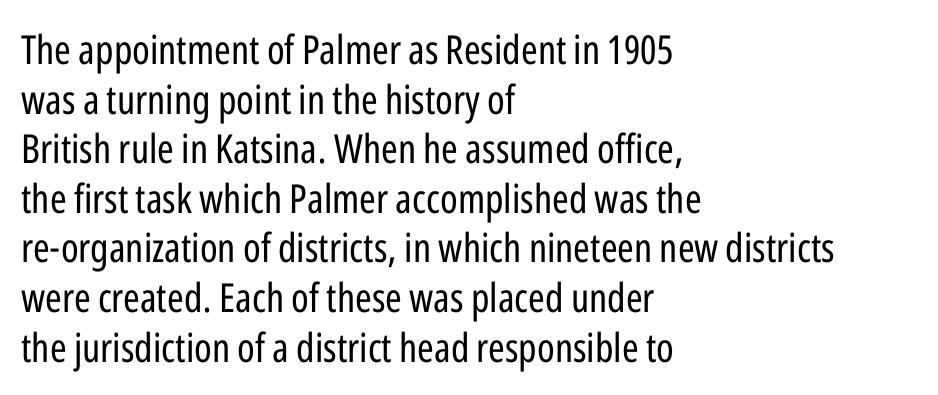
The image shows 40 px regular-weight, condensed sans-serif type, upright; set left-aligned, line spacing 1.24x, normal letter spacing, not underlined; low stroke contrast and a medium x-height.
